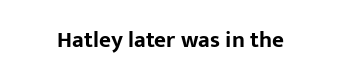
Notice how thick the strokes are: this is what a full bold looks like. In terms of letterspacing, this is plain default setting. The specimen omits any rule beneath the text block's lines. The lettering stays uniformly vertical, giving the passage a roman look.
